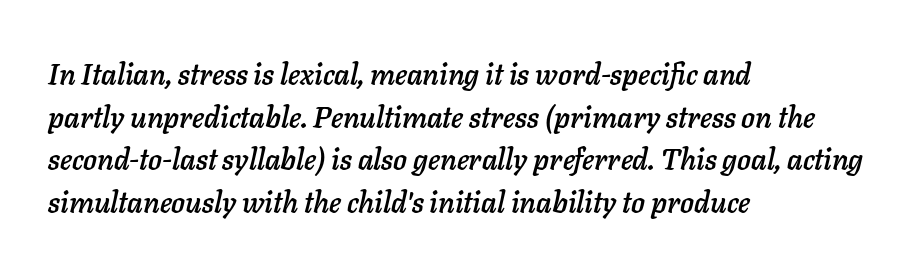
{"italic": "yes", "lean": "right", "slant_degrees": 11, "width": "normal", "stroke_contrast": "low", "x_height": "medium", "monospaced": "no", "underline": "no", "align": "left", "line_spacing": "normal", "line_spacing_ratio": 1.47, "letter_spacing": "normal", "letter_spacing_em": 0.0, "glyph_px": 29}
